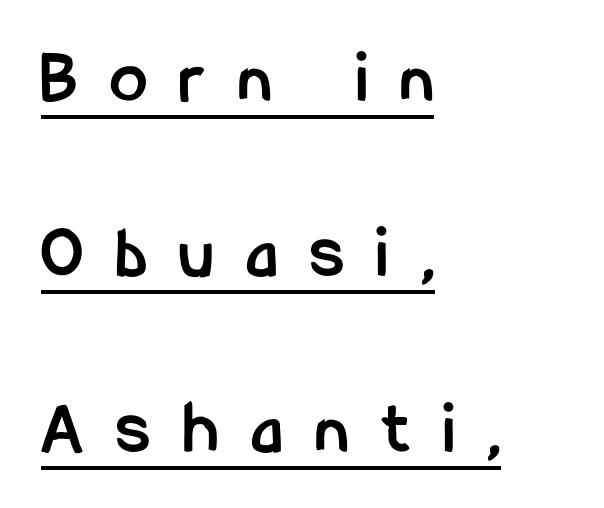
Q: Is the text bold? A: Yes.
Q: Is the text italic (slanted)? A: No, it is upright.
Q: Is the typeface a serif or a sans-serif typeface? A: Sans-serif.
Q: Is the text underlined? A: Yes.
Q: How is the paragraph aligned? A: Left-aligned.
Q: Is the spacing between letters normal or unusually wide? A: Unusually wide.
Q: Is the spacing between lines tight, normal or loose? A: Loose.
Q: Width (condensed, normal, or wide)? A: Condensed.
Q: Stroke contrast? A: Low.
Q: x-height? A: Medium.
Q: Monospaced? A: No.
